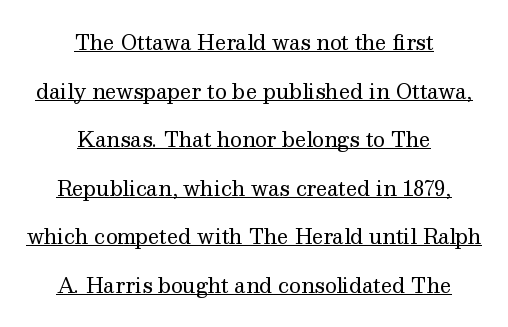
The image shows 20 px text type, upright; set centered, loose line spacing (2.43x), normal letter spacing, underlined.
